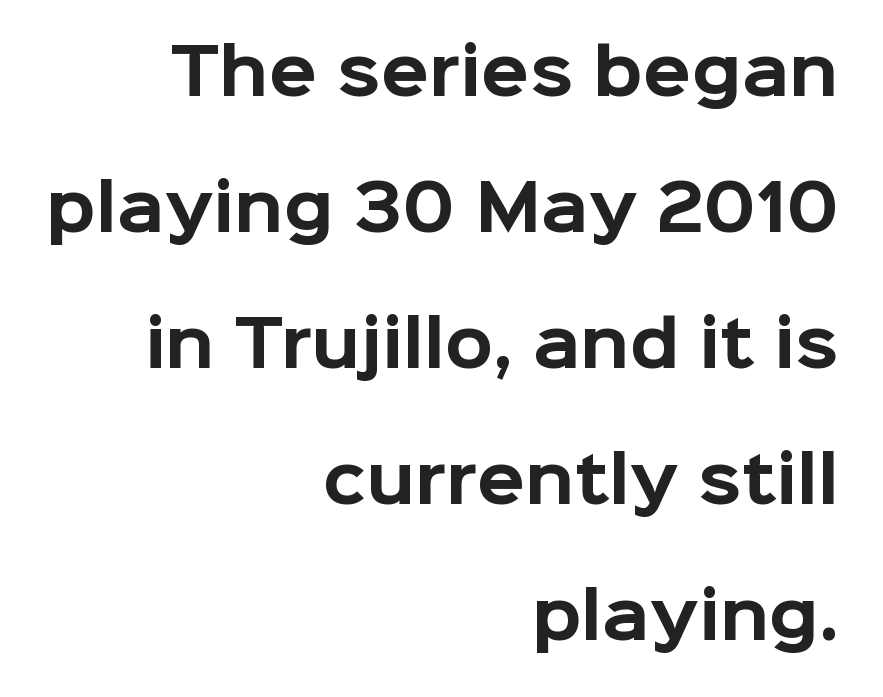
{"serif": "no", "italic": "no", "bold": "yes", "weight": "bold", "width": "normal", "stroke_contrast": "low", "x_height": "medium", "monospaced": "no", "underline": "no", "align": "right", "line_spacing": "loose", "line_spacing_ratio": 2.16, "letter_spacing": "normal", "letter_spacing_em": 0.0, "glyph_px": 63}
